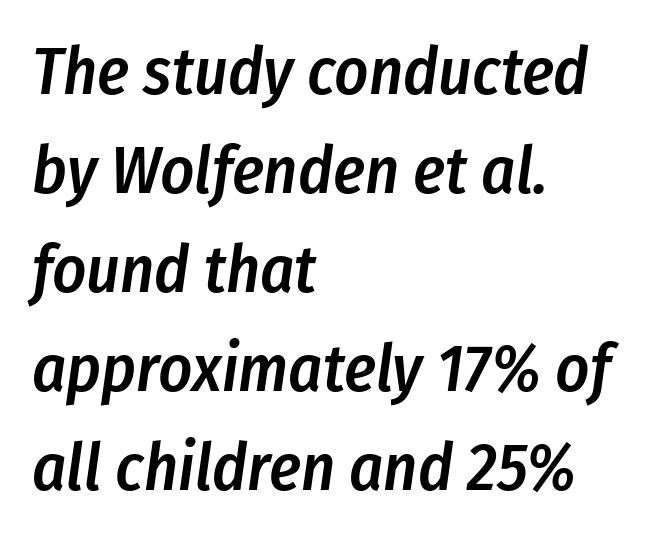
Q: Is the text bold? A: Semi-bold.
Q: Is the text italic (slanted)? A: Yes, it leans right by about 8 degrees.
Q: Is the text underlined? A: No.
Q: How is the paragraph aligned? A: Left-aligned.
Q: Is the spacing between letters normal or unusually wide? A: Normal.
Q: Is the spacing between lines tight, normal or loose? A: Normal.
Q: Width (condensed, normal, or wide)? A: Condensed.
Q: Stroke contrast? A: Low.
Q: x-height? A: Medium.
Q: Monospaced? A: No.
